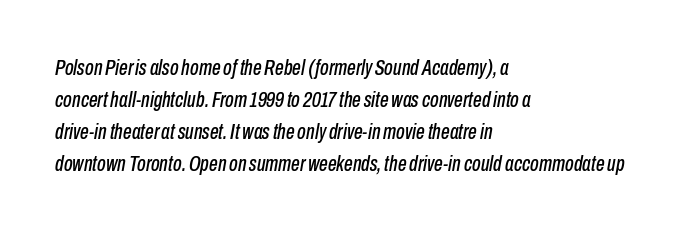
The image shows 22 px text type, italic (leaning right); set left-aligned, normal line spacing (1.45x), normal letter spacing, not underlined.
